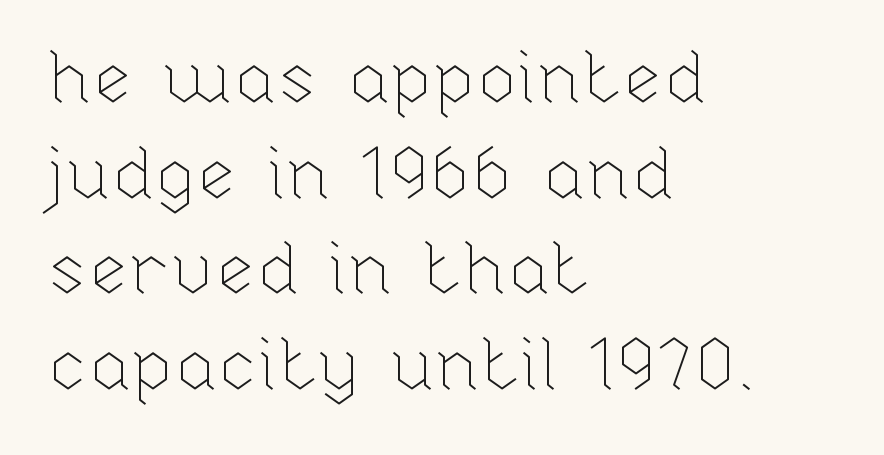
Character widths vary here, with narrow letters taking less room than wide ones. This is not heavy type; no bold has been used. The specimen omits any rule beneath the text block's lines. One-word summary of the alignment: left.
